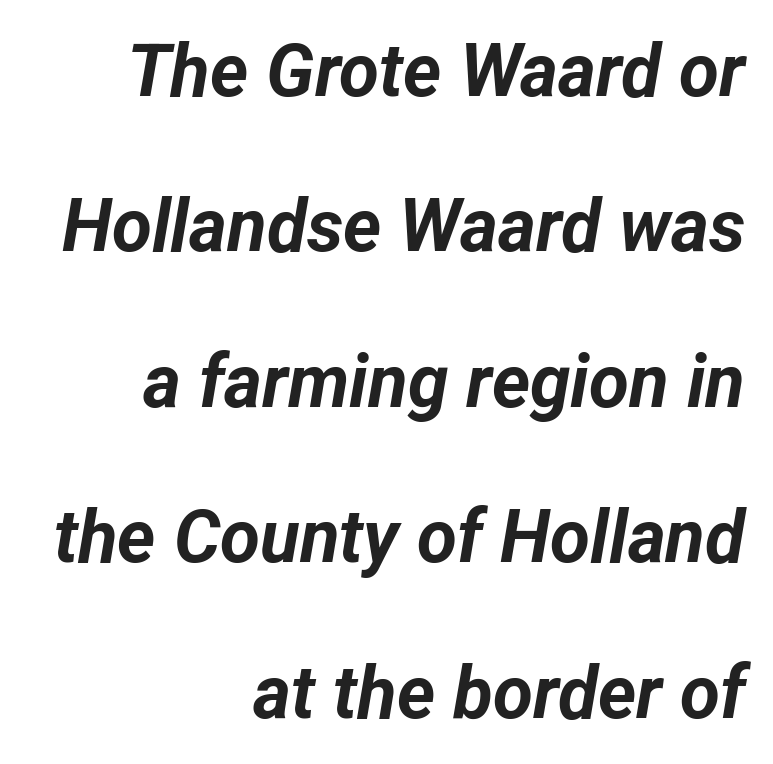
{"italic": "yes", "lean": "right", "slant_degrees": 12, "bold": "yes", "weight": "bold", "width": "normal", "stroke_contrast": "low", "x_height": "medium", "monospaced": "no", "underline": "no", "align": "right", "line_spacing": "loose", "line_spacing_ratio": 2.13, "letter_spacing": "normal", "letter_spacing_em": 0.0, "glyph_px": 73}
